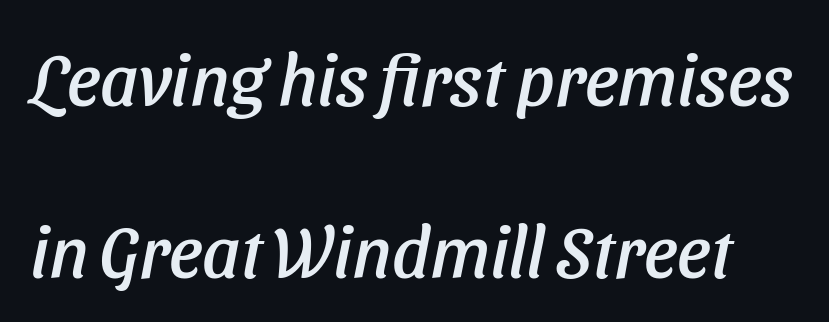
These lines are rendered in a variable-pitch font. In terms of posture, this sample is oblique. Whoever set this chose breathing room over compactness in the vertical rhythm. Characters follow at the spacing the type designer built in. The strip under each line holds only bare page.
